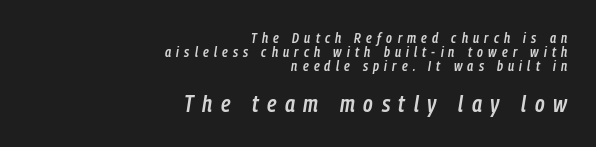
{"italic": "yes", "lean": "right", "slant_degrees": 9, "bold": "semi", "underline": "no", "align": "right", "line_spacing": "tight", "line_spacing_ratio": 0.99, "letter_spacing": "wide", "letter_spacing_em": 0.37, "larger_block": "second", "size_ratio": 1.64, "glyph_px": 23}
